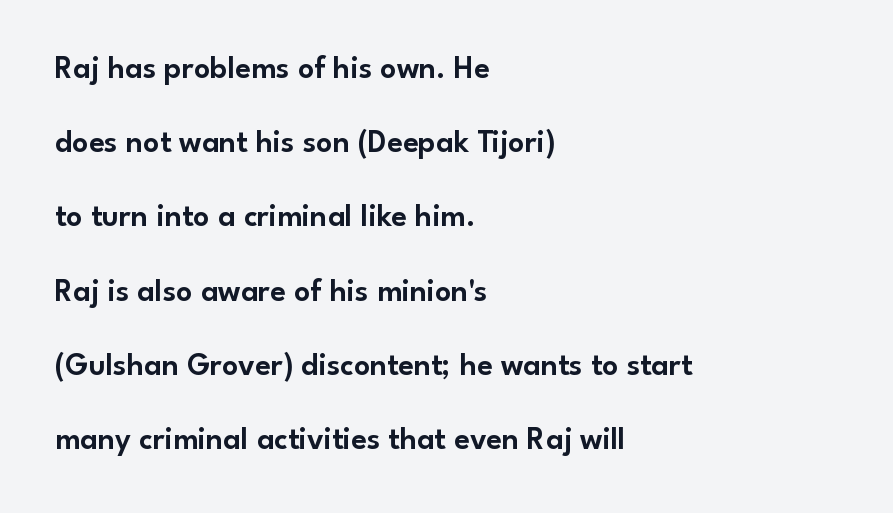
Note the varied advance widths — an 'i' is clearly narrower than an 'm'. Unmarked baselines from the first word to the last. You could call the tracking neutral — neither tight nor loose. Where is the straight margin? On the left. Unlike italic type, these characters show no tilt at all.
